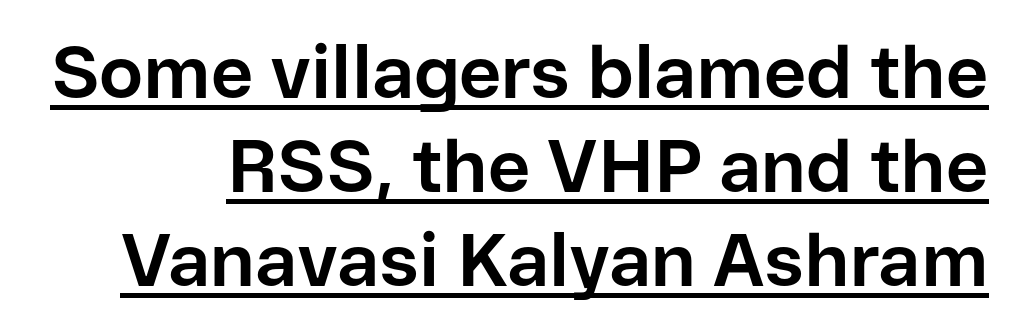
Q: Is the text bold? A: Yes.
Q: Is the text italic (slanted)? A: No, it is upright.
Q: Is the typeface a serif or a sans-serif typeface? A: Sans-serif.
Q: Is the text underlined? A: Yes.
Q: Is the spacing between letters normal or unusually wide? A: Normal.
Q: Is the spacing between lines tight, normal or loose? A: Normal.
Q: Width (condensed, normal, or wide)? A: Normal.
Q: Stroke contrast? A: Low.
Q: x-height? A: Medium.
Q: Monospaced? A: No.
